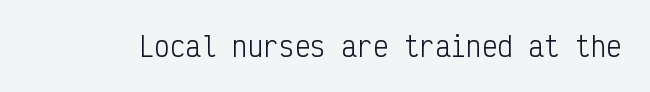
Q: Is the text bold? A: No.
Q: Is the text italic (slanted)? A: No, it is upright.
Q: Is the text underlined? A: No.
Q: Is the spacing between letters normal or unusually wide? A: Normal.
